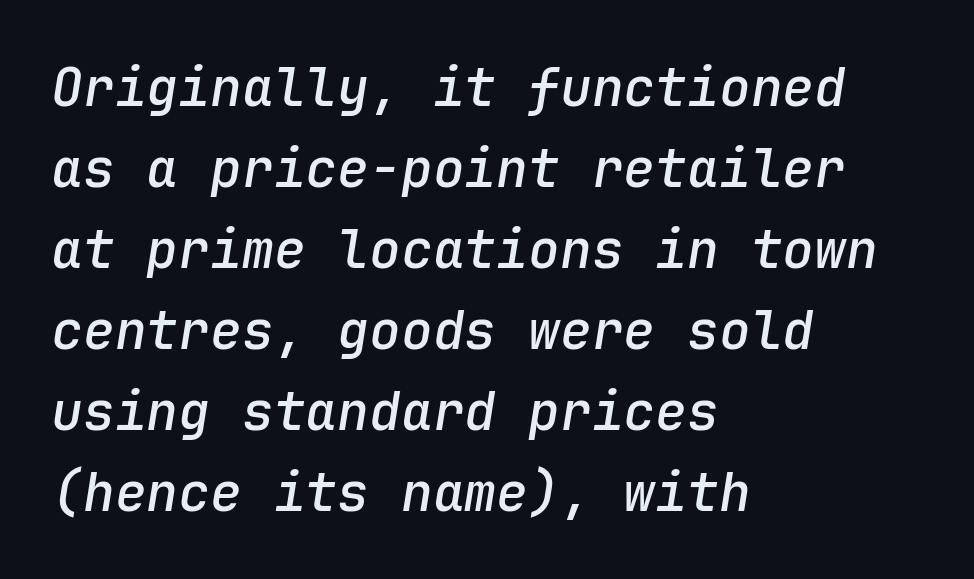
The image shows 53 px semibold type, italic (leaning right), monospaced; set left-aligned, normal line spacing (1.53x), normal letter spacing, not underlined; low stroke contrast and a medium x-height.
